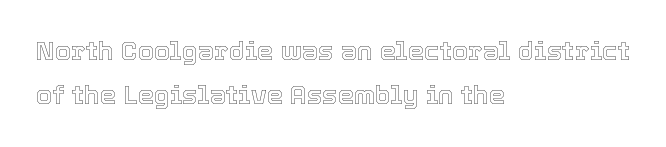
{"italic": "no", "underline": "no", "align": "left", "line_spacing_ratio": 1.71, "letter_spacing": "normal", "letter_spacing_em": 0.0, "glyph_px": 26}
